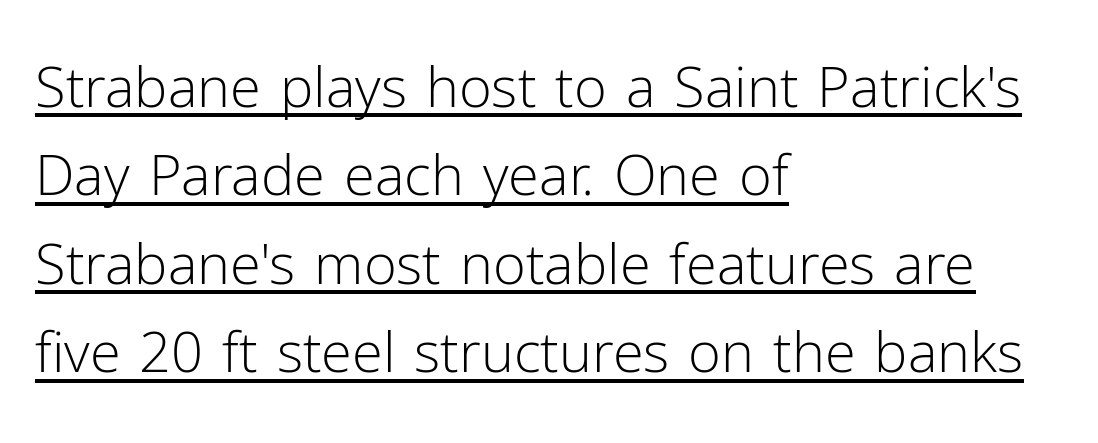
Each letter keeps its own natural width here, so spacing adapts to shape. The paragraph has a hard left edge and a soft right edge. Students, observe: this is what conventionally led text looks like. The lettering stays uniformly vertical, giving the passage a roman look. Ink coverage per letter is moderate at most.
